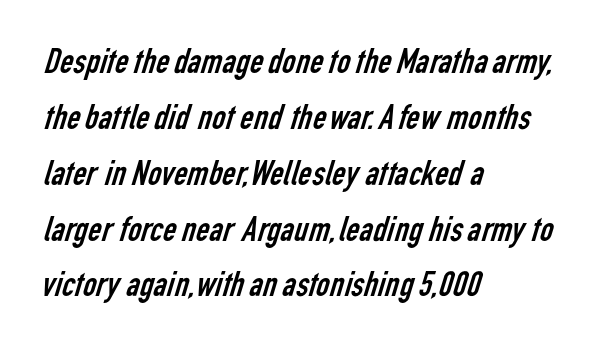
{"serif": "no", "bold": "no", "weight": "regular", "width": "condensed", "stroke_contrast": "low", "x_height": "medium", "monospaced": "no", "underline": "no", "align": "left", "line_spacing": "normal", "line_spacing_ratio": 1.51, "letter_spacing": "normal", "letter_spacing_em": 0.0, "glyph_px": 37}
